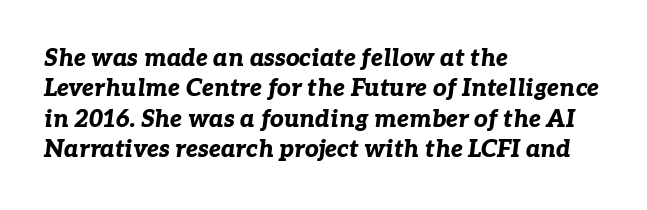
A typesetter would call this leading conventional body-copy spacing. The sample has been set heavy, in full bold. The space directly below the letters is spotless. Every character sits at an angle, as italics do.
